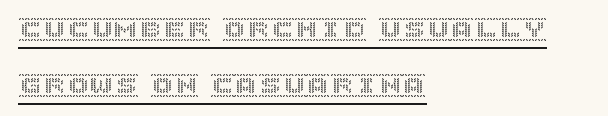
All the whitespace from short lines collects on the right. Compared with typical body copy, the letter spacing here is the same. This sample carries an underscore along the baseline area. Designer's note — italics off, roman on.
